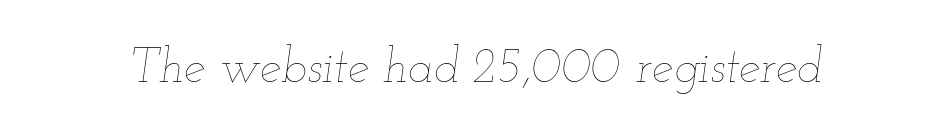
The image shows 48 px thin, wide type, italic (leaning right); set normal letter spacing, not underlined; low stroke contrast and a small x-height.
